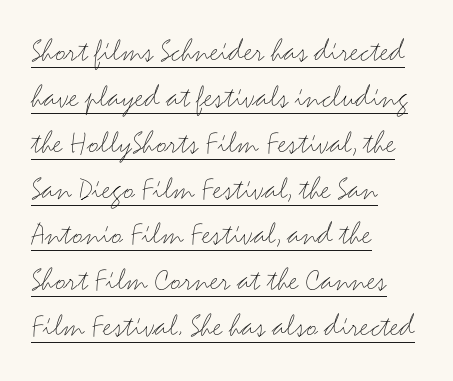
Q: Is the text bold? A: No.
Q: Is the text italic (slanted)? A: Yes.
Q: Is the typeface a serif or a sans-serif typeface? A: Sans-serif.
Q: Is the text underlined? A: Yes.
Q: How is the paragraph aligned? A: Left-aligned.
Q: Is the spacing between letters normal or unusually wide? A: Normal.
Q: Is the spacing between lines tight, normal or loose? A: Normal.
Q: Width (condensed, normal, or wide)? A: Wide.
Q: Stroke contrast? A: Medium.
Q: x-height? A: Small.
Q: Monospaced? A: No.
